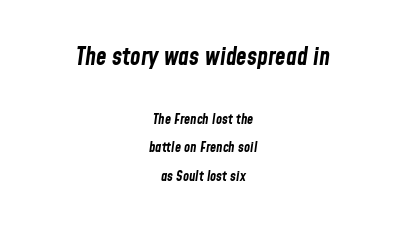
Each new line begins a long way beneath the previous one. As a designer I'd log this as weight 700, bold. The face used here is rendered with its standard letterfit. The compositor balanced each line on the midline.
